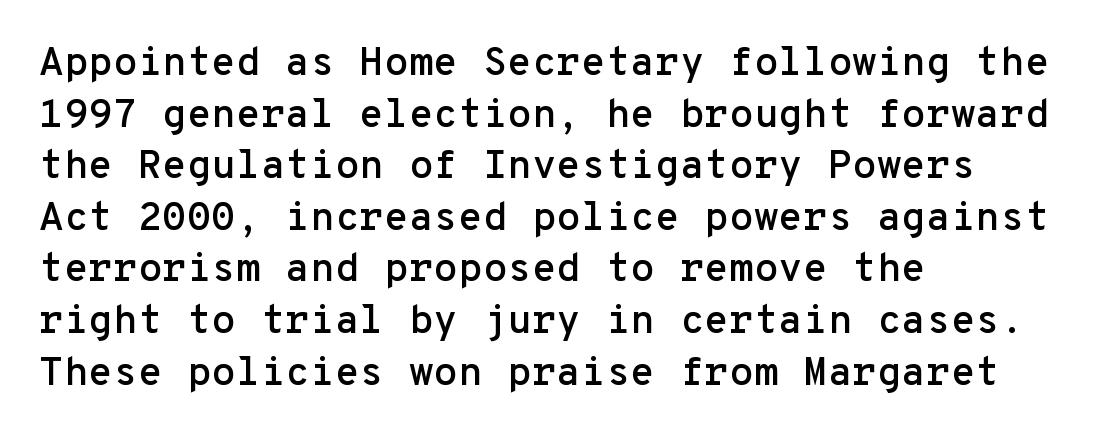
Q: Is the text italic (slanted)? A: No, it is upright.
Q: Is the typeface a serif or a sans-serif typeface? A: Sans-serif.
Q: Is the text underlined? A: No.
Q: How is the paragraph aligned? A: Left-aligned.
Q: Is the spacing between letters normal or unusually wide? A: Normal.
Q: Is the spacing between lines tight, normal or loose? A: Normal.
Q: Width (condensed, normal, or wide)? A: Normal.
Q: Stroke contrast? A: Low.
Q: x-height? A: Medium.
Q: Monospaced? A: Yes.
